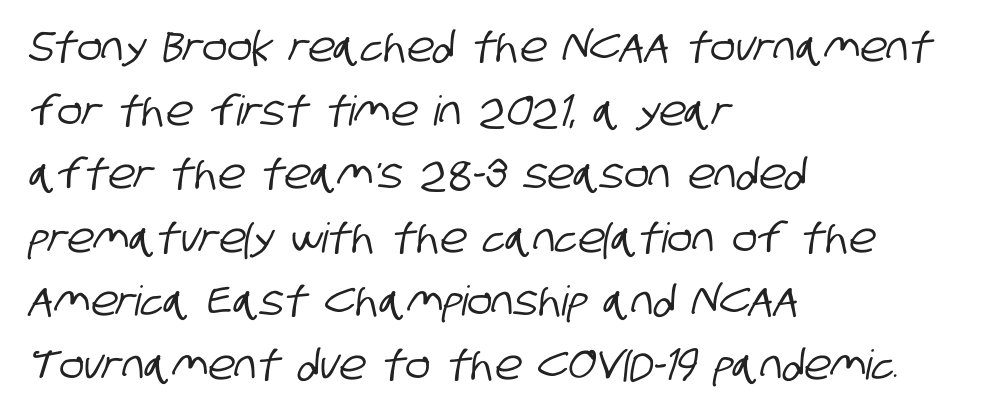
Q: Is the typeface a serif or a sans-serif typeface? A: Sans-serif.
Q: Is the text underlined? A: No.
Q: How is the paragraph aligned? A: Left-aligned.
Q: Is the spacing between letters normal or unusually wide? A: Normal.
Q: Is the spacing between lines tight, normal or loose? A: Normal.
Q: Width (condensed, normal, or wide)? A: Condensed.
Q: Stroke contrast? A: Low.
Q: x-height? A: Large.
Q: Monospaced? A: No.
